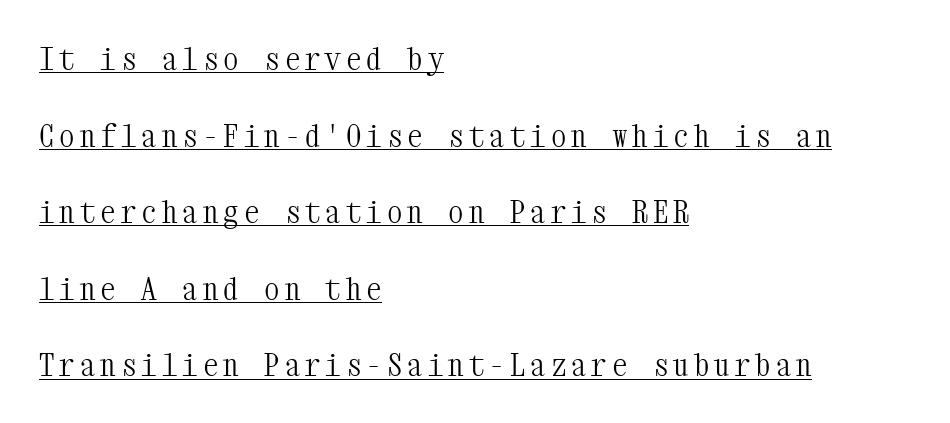
{"serif": "yes", "italic": "no", "bold": "no", "weight": "light", "width": "condensed", "stroke_contrast": "medium", "x_height": "medium", "monospaced": "yes", "underline": "yes", "align": "left", "line_spacing": "loose", "line_spacing_ratio": 2.47, "glyph_px": 31}
